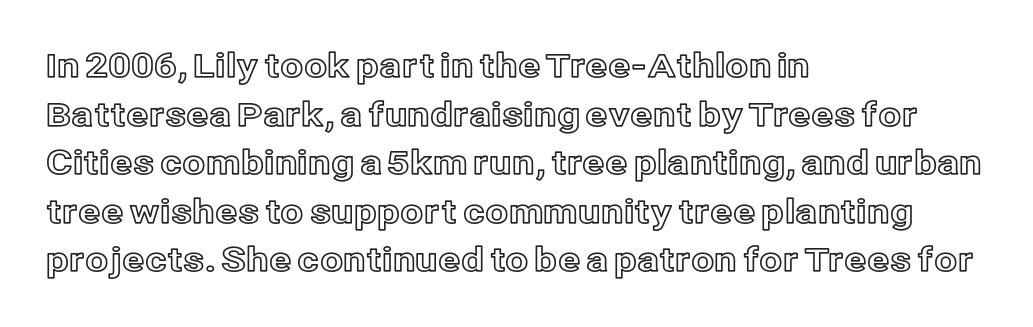
Q: Is the text italic (slanted)? A: No, it is upright.
Q: Is the text underlined? A: No.
Q: How is the paragraph aligned? A: Left-aligned.
Q: Is the spacing between letters normal or unusually wide? A: Normal.
Q: Is the spacing between lines tight, normal or loose? A: Normal.
Q: Width (condensed, normal, or wide)? A: Normal.
Q: x-height? A: Medium.
Q: Monospaced? A: No.
